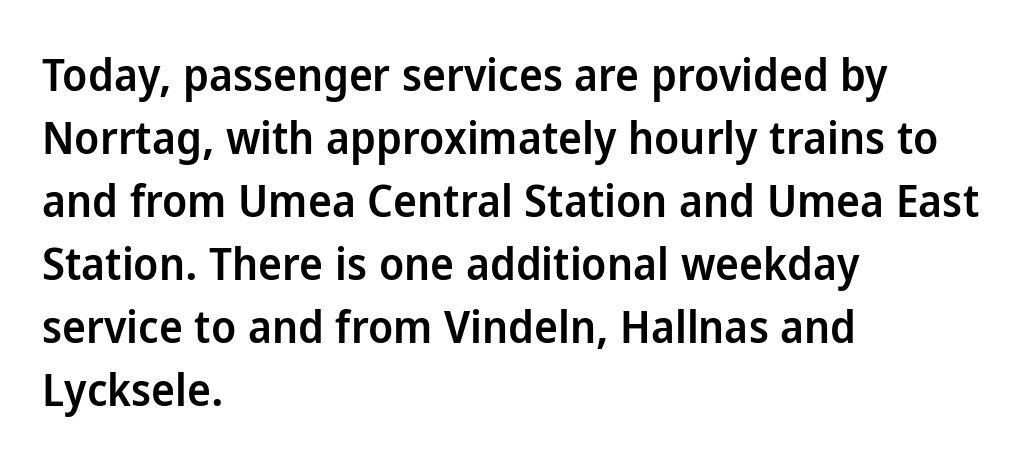
{"serif": "no", "italic": "no", "bold": "semi", "weight": "semibold", "width": "normal", "stroke_contrast": "low", "x_height": "medium", "monospaced": "no", "underline": "no", "align": "left", "line_spacing": "normal", "line_spacing_ratio": 1.4, "letter_spacing": "normal", "letter_spacing_em": 0.0, "glyph_px": 45}
